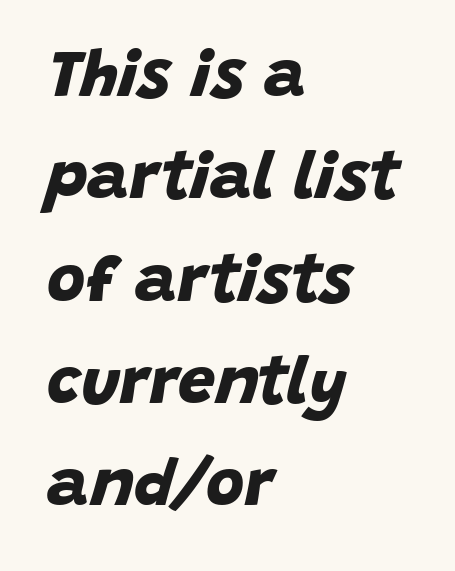
Look at the tracking — it's just the regular setting, nothing added. You could not count columns in this text — the font is proportionally spaced. Summary of vertical rhythm: regular, with standard interline spacing. Leftover space on each line is placed entirely after the last word. Examine the stroke ends and you'll find no serifs. Each glyph is drawn with heavy, bold strokes.
